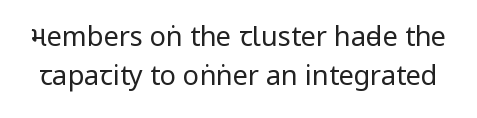
{"italic": "no", "bold": "no", "underline": "no", "line_spacing": "normal", "line_spacing_ratio": 1.44, "letter_spacing": "normal", "letter_spacing_em": 0.0, "glyph_px": 27}
